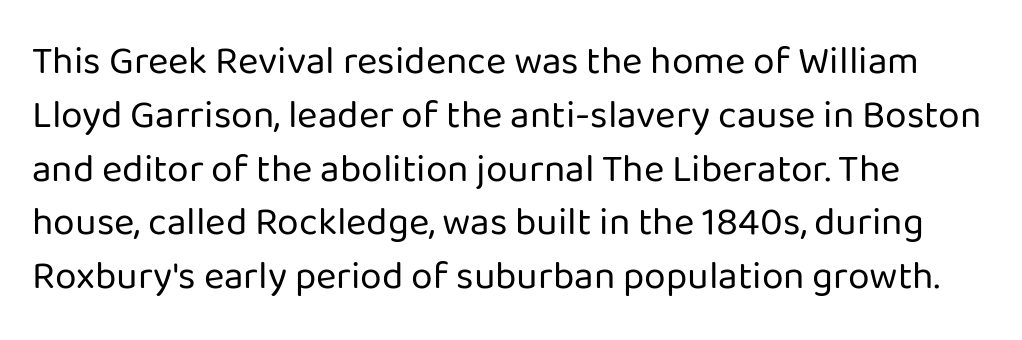
The image shows 39 px regular-weight sans-serif type, upright; set normal line spacing (1.38x), normal letter spacing, not underlined; low stroke contrast and a medium x-height.
